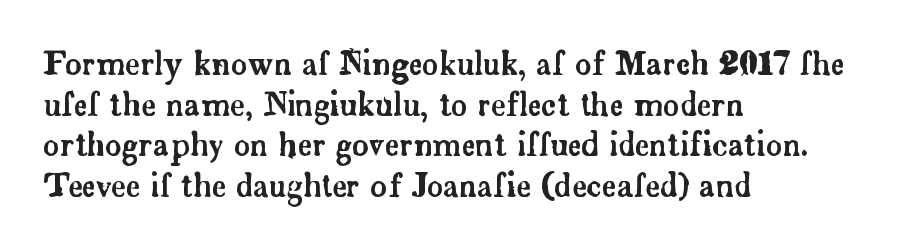
Q: Is the text italic (slanted)? A: No, it is upright.
Q: Is the typeface a serif or a sans-serif typeface? A: Serif.
Q: Is the text underlined? A: No.
Q: How is the paragraph aligned? A: Left-aligned.
Q: Is the spacing between letters normal or unusually wide? A: Normal.
Q: Is the spacing between lines tight, normal or loose? A: Normal.
Q: Width (condensed, normal, or wide)? A: Normal.
Q: Stroke contrast? A: Low.
Q: x-height? A: Small.
Q: Monospaced? A: No.
